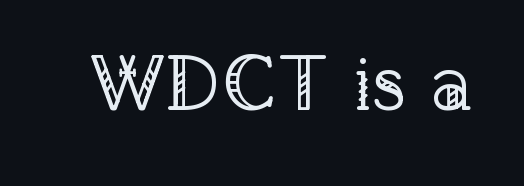
{"serif": "yes", "italic": "no", "bold": "no", "weight": "regular", "width": "normal", "stroke_contrast": "low", "x_height": "medium", "monospaced": "no", "underline": "no", "letter_spacing": "normal", "letter_spacing_em": 0.0, "glyph_px": 79}
